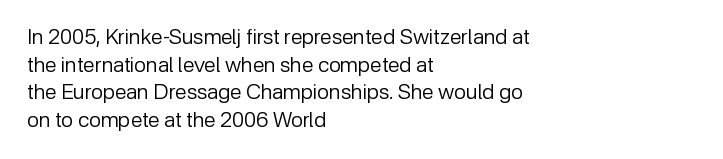
Q: Is the text bold? A: No.
Q: Is the text italic (slanted)? A: No, it is upright.
Q: Is the text underlined? A: No.
Q: How is the paragraph aligned? A: Left-aligned.
Q: Is the spacing between letters normal or unusually wide? A: Normal.
Q: Is the spacing between lines tight, normal or loose? A: Normal.
